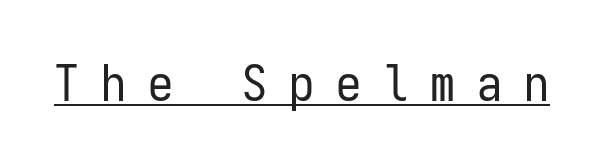
The image shows 50 px regular-weight, condensed sans-serif type, upright, monospaced; set unusually wide letter spacing (+0.44 em), underlined; low stroke contrast and a medium x-height.
